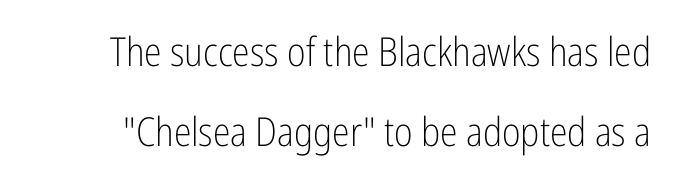
Q: Is the text bold? A: No.
Q: Is the text italic (slanted)? A: No, it is upright.
Q: Is the typeface a serif or a sans-serif typeface? A: Sans-serif.
Q: Is the text underlined? A: No.
Q: Is the spacing between letters normal or unusually wide? A: Normal.
Q: Is the spacing between lines tight, normal or loose? A: Loose.
Q: Width (condensed, normal, or wide)? A: Condensed.
Q: Stroke contrast? A: Low.
Q: x-height? A: Medium.
Q: Monospaced? A: No.
